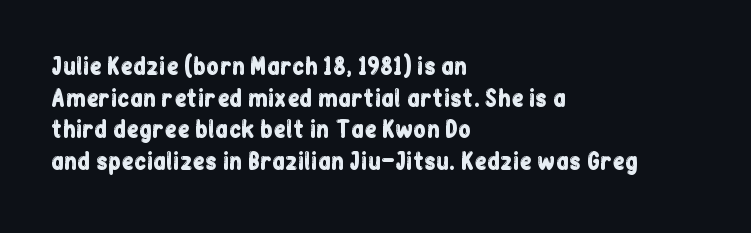
{"italic": "no", "underline": "no", "align": "left", "line_spacing": "normal", "line_spacing_ratio": 1.37, "letter_spacing": "normal", "letter_spacing_em": 0.0, "glyph_px": 23}
